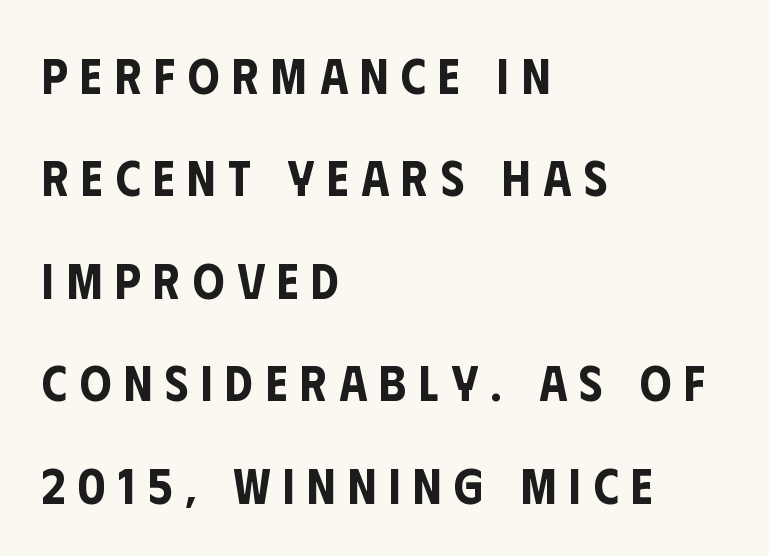
The image shows 50 px condensed sans-serif type, upright; set left-aligned, loose line spacing (2.05x), unusually wide letter spacing (+0.25 em), not underlined; low stroke contrast and a large x-height.
